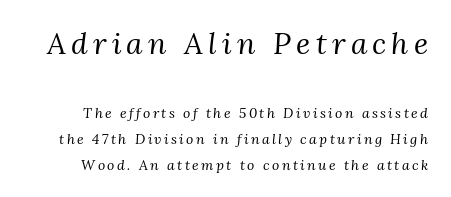
{"serif": "yes", "italic": "yes", "lean": "right", "slant_degrees": 3, "bold": "no", "weight": "regular", "width": "normal", "stroke_contrast": "medium", "x_height": "medium", "monospaced": "no", "underline": "no", "line_spacing_ratio": 1.86, "larger_block": "first", "size_ratio": 2.14, "glyph_px": 30}
